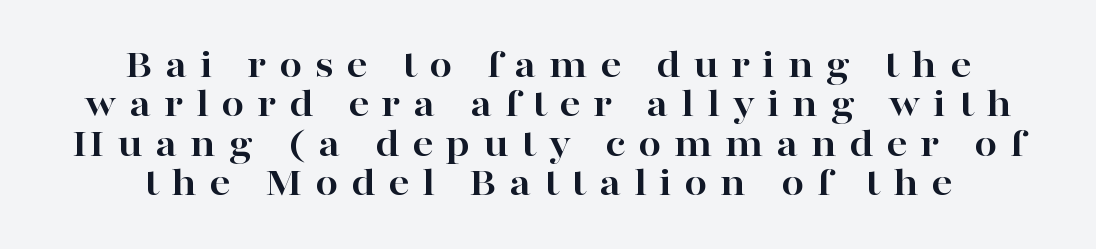
{"serif": "yes", "italic": "no", "bold": "yes", "weight": "bold", "width": "wide", "stroke_contrast": "high", "x_height": "medium", "monospaced": "no", "underline": "no", "align": "center", "line_spacing": "tight", "line_spacing_ratio": 0.96, "letter_spacing": "wide", "letter_spacing_em": 0.31, "glyph_px": 41}
